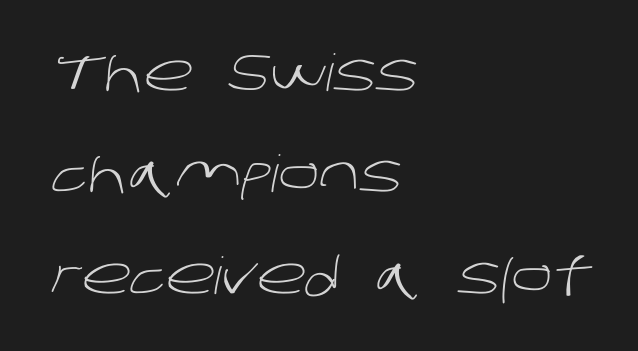
Q: Is the text bold? A: No.
Q: Is the typeface a serif or a sans-serif typeface? A: Sans-serif.
Q: Is the text underlined? A: No.
Q: How is the paragraph aligned? A: Left-aligned.
Q: Is the spacing between letters normal or unusually wide? A: Normal.
Q: Is the spacing between lines tight, normal or loose? A: Loose.
Q: Width (condensed, normal, or wide)? A: Normal.
Q: Stroke contrast? A: Low.
Q: x-height? A: Large.
Q: Monospaced? A: No.
